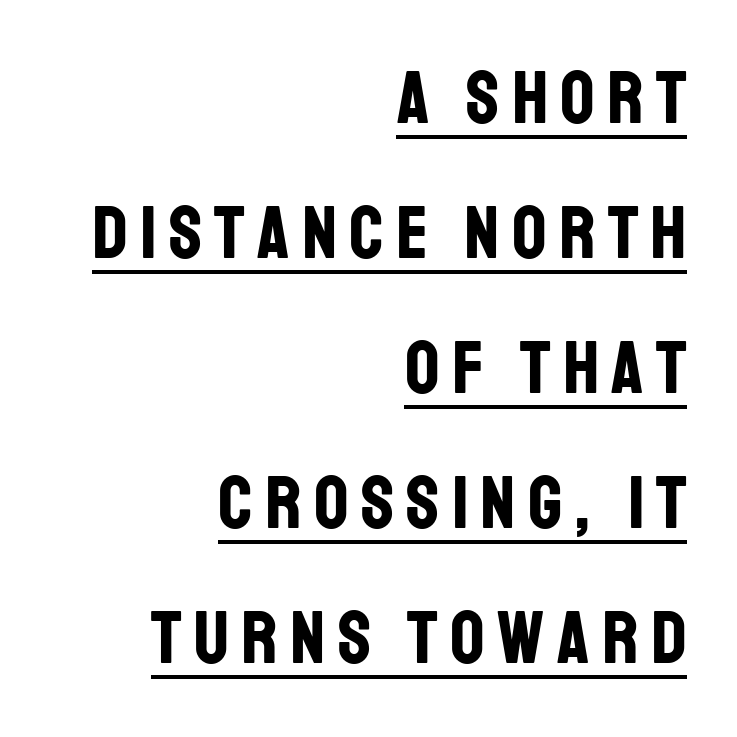
{"serif": "no", "italic": "no", "bold": "yes", "weight": "bold", "width": "condensed", "stroke_contrast": "low", "x_height": "large", "monospaced": "no", "underline": "yes", "align": "right", "line_spacing_ratio": 1.8, "glyph_px": 75}
